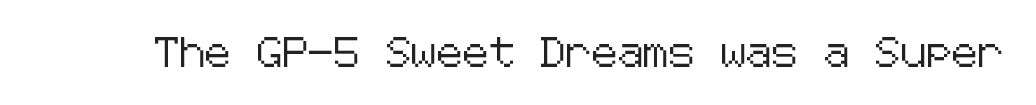
A typesetter would label this face a sans. The typography opts for an upright posture over an oblique one. The baseline area is clear. These lines keep a tight, regular rhythm from letter to letter.
